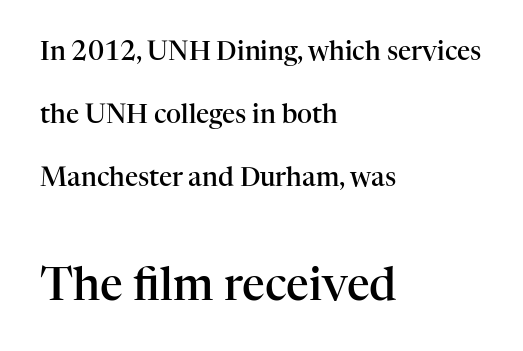
Q: Is the text bold? A: Semi-bold.
Q: Is the text italic (slanted)? A: No, it is upright.
Q: Is the typeface a serif or a sans-serif typeface? A: Serif.
Q: Is the text underlined? A: No.
Q: How is the paragraph aligned? A: Left-aligned.
Q: Is the spacing between letters normal or unusually wide? A: Normal.
Q: Is the spacing between lines tight, normal or loose? A: Loose.
Q: Which block of text is set in a larger size, the first (top) or the second (bottom)? A: The second (bottom) one.
Q: Width (condensed, normal, or wide)? A: Normal.
Q: Stroke contrast? A: High.
Q: x-height? A: Medium.
Q: Monospaced? A: No.
